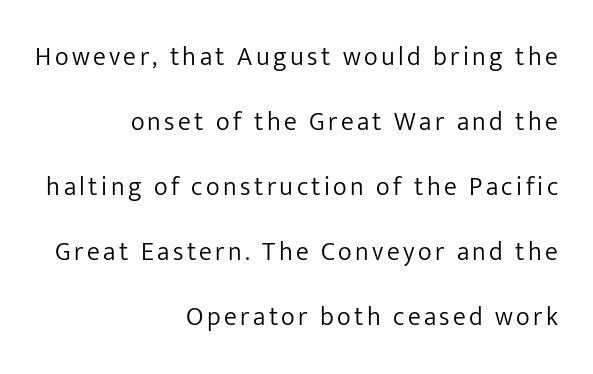
{"italic": "no", "bold": "no", "underline": "no", "align": "right", "line_spacing": "loose", "line_spacing_ratio": 2.5, "glyph_px": 26}
